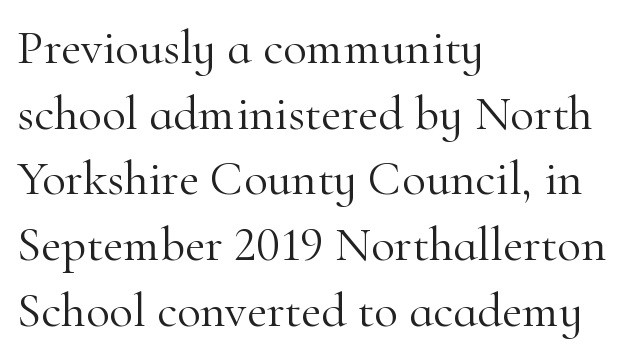
Q: Is the text bold? A: No.
Q: Is the text italic (slanted)? A: No, it is upright.
Q: Is the typeface a serif or a sans-serif typeface? A: Serif.
Q: Is the text underlined? A: No.
Q: How is the paragraph aligned? A: Left-aligned.
Q: Is the spacing between letters normal or unusually wide? A: Normal.
Q: Is the spacing between lines tight, normal or loose? A: Normal.
Q: Width (condensed, normal, or wide)? A: Normal.
Q: Stroke contrast? A: High.
Q: x-height? A: Small.
Q: Monospaced? A: No.
